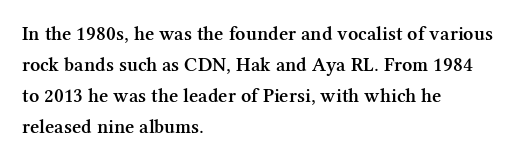
Q: Is the text bold? A: Semi-bold.
Q: Is the text italic (slanted)? A: No, it is upright.
Q: Is the text underlined? A: No.
Q: How is the paragraph aligned? A: Left-aligned.
Q: Is the spacing between letters normal or unusually wide? A: Normal.
Q: Is the spacing between lines tight, normal or loose? A: Normal.
